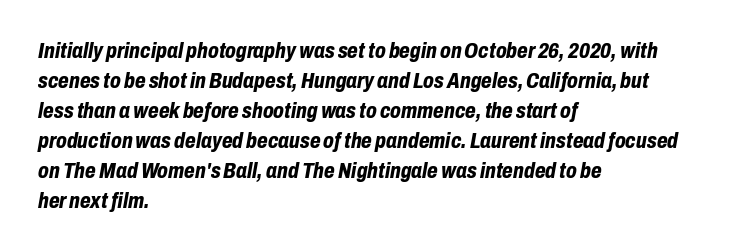
{"italic": "yes", "lean": "right", "slant_degrees": 10, "bold": "yes", "underline": "no", "align": "left", "line_spacing": "normal", "line_spacing_ratio": 1.36, "letter_spacing": "normal", "letter_spacing_em": 0.0, "glyph_px": 22}
